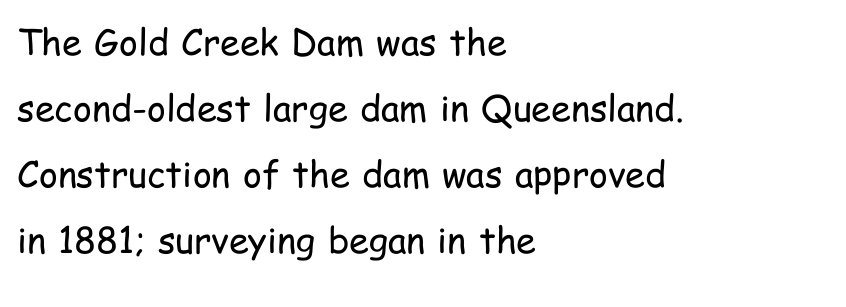
Q: Is the text bold? A: No.
Q: Is the text italic (slanted)? A: No, it is upright.
Q: Is the typeface a serif or a sans-serif typeface? A: Sans-serif.
Q: Is the text underlined? A: No.
Q: How is the paragraph aligned? A: Left-aligned.
Q: Is the spacing between letters normal or unusually wide? A: Normal.
Q: Width (condensed, normal, or wide)? A: Condensed.
Q: Stroke contrast? A: Low.
Q: x-height? A: Medium.
Q: Monospaced? A: No.
